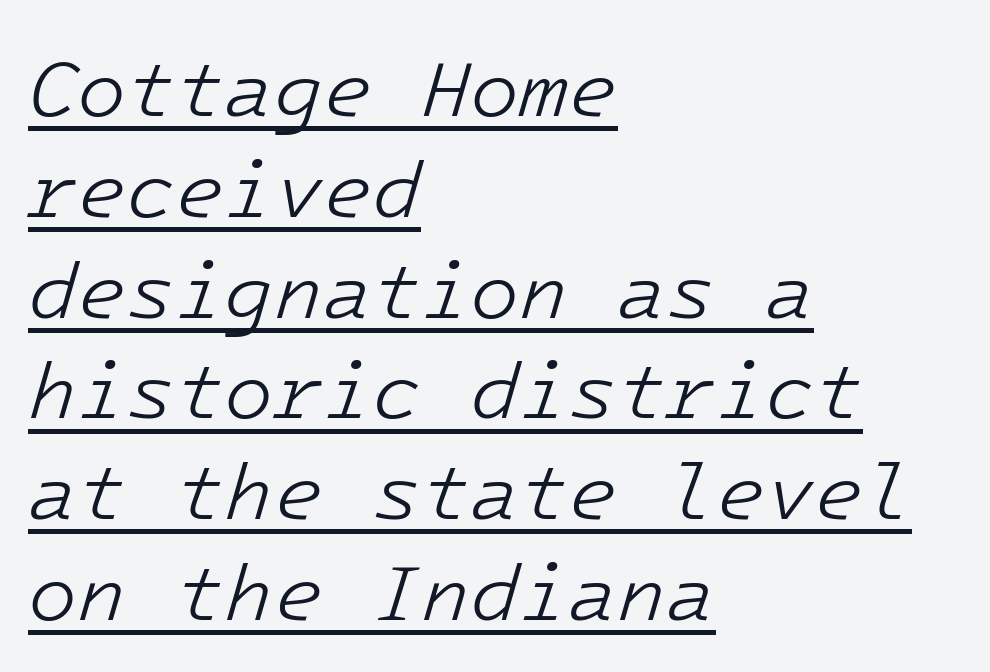
Q: Is the text bold? A: No.
Q: Is the text italic (slanted)? A: Yes, it leans right by about 16 degrees.
Q: Is the text underlined? A: Yes.
Q: How is the paragraph aligned? A: Left-aligned.
Q: Is the spacing between letters normal or unusually wide? A: Normal.
Q: Is the spacing between lines tight, normal or loose? A: Normal.
Q: Width (condensed, normal, or wide)? A: Normal.
Q: Stroke contrast? A: Low.
Q: x-height? A: Medium.
